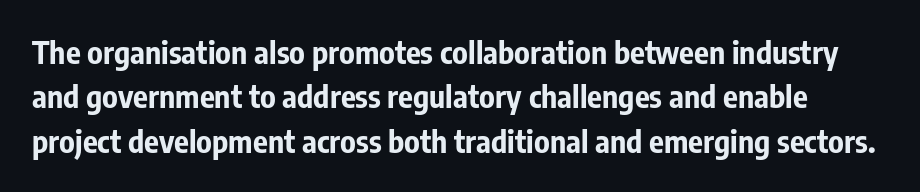
The letters advance in unequal steps, a hallmark of proportional type. Thick stems and heavy bowls — unmistakably bold. Nope, not italic — everything's standing straight. Compared with typical paragraphs, the rows here are spaced about the same. Stroke terminals: plain, sans-serif.
